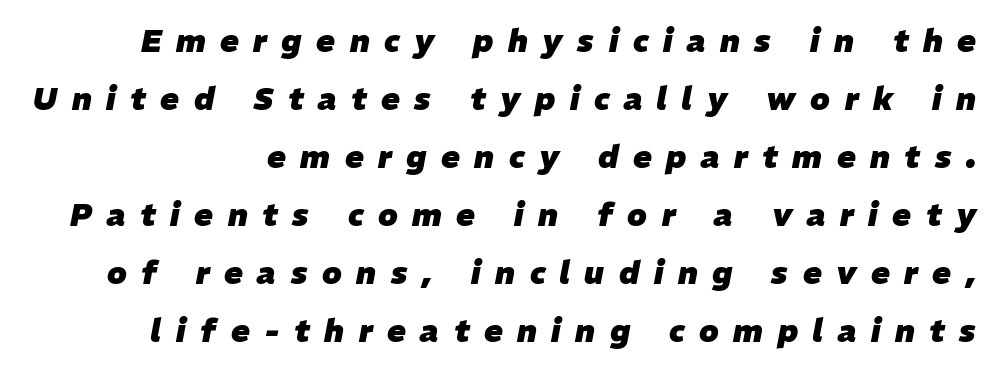
{"italic": "yes", "lean": "right", "slant_degrees": 11, "bold": "yes", "weight": "heavy", "width": "normal", "stroke_contrast": "low", "x_height": "medium", "monospaced": "no", "underline": "no", "line_spacing_ratio": 1.87, "letter_spacing": "wide", "letter_spacing_em": 0.47, "glyph_px": 31}
